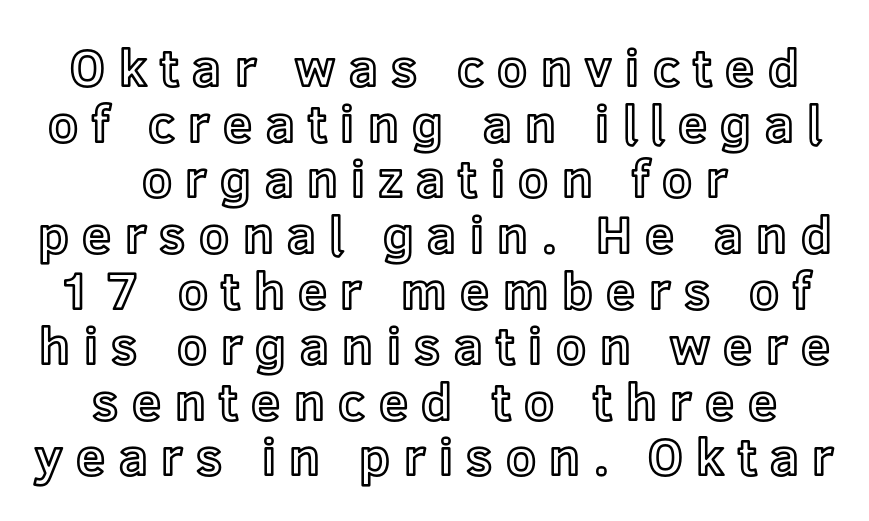
The image shows 52 px text type, upright; set centered, tight line spacing (1.07x), unusually wide letter spacing (+0.26 em), not underlined; a medium x-height.
